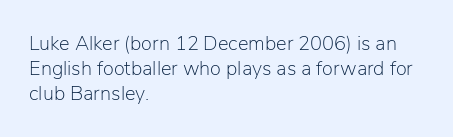
Q: Is the text bold? A: No.
Q: Is the text italic (slanted)? A: No, it is upright.
Q: Is the text underlined? A: No.
Q: How is the paragraph aligned? A: Left-aligned.
Q: Is the spacing between letters normal or unusually wide? A: Normal.
